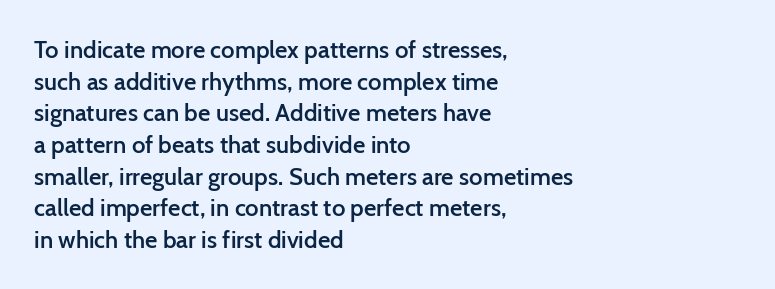
Slightly chunky letters — semibold, I'd say, not full bold. Letter spacing: default. The string is rendered with underlining switched off. Does the leading feel generous? No, just average. These lines are set flush left with a ragged right edge. The letters stand upright; this is a roman face.
